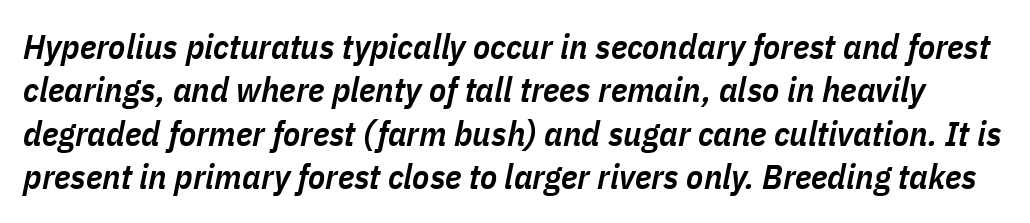
Students, note that the glyphs here touch the page at normal intervals. Character widths vary here, with narrow letters taking less room than wide ones. The font's italic variant was chosen for this text. Glance below the letters and you will spot only blank space.
